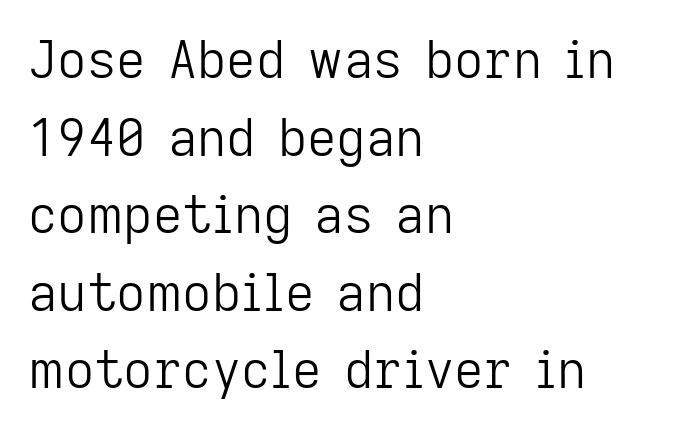
You can tell it's not italic because the verticals are truly vertical. The zone under the glyphs is completely vacant. Words appear dense and cohesive because spacing is normal. This sample is left-justified, so line endings fall wherever the words run out. Varying glyph widths throughout — classic text-font behaviour. The text was rendered using a sans face with plain stroke endings.
